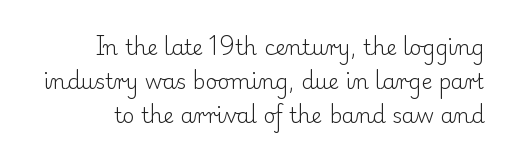
{"italic": "no", "bold": "no", "underline": "no", "align": "right", "line_spacing": "normal", "line_spacing_ratio": 1.61, "letter_spacing": "normal", "letter_spacing_em": 0.0, "glyph_px": 21}
